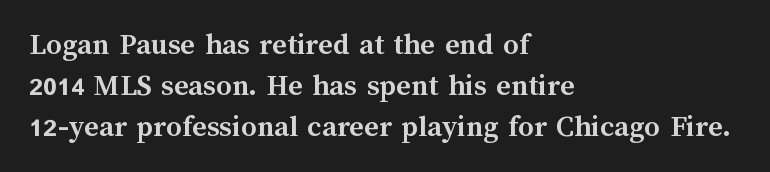
The image shows 31 px semibold type, upright; set left-aligned, normal line spacing (1.32x), normal letter spacing, not underlined; medium stroke contrast and a medium x-height.
